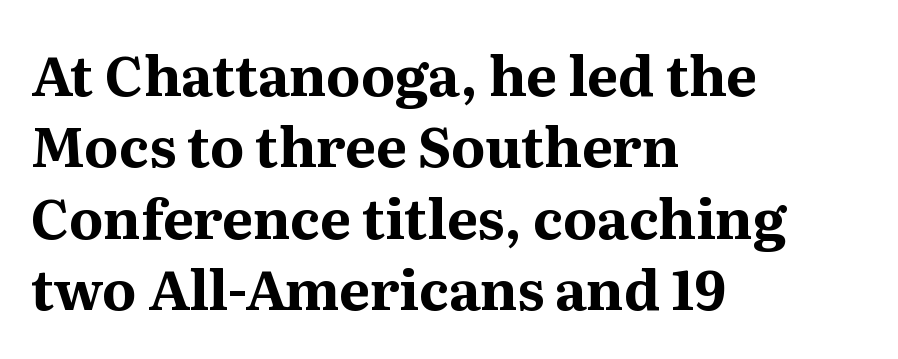
The image shows 55 px bold serif type, upright; set left-aligned, normal line spacing (1.3x), normal letter spacing, not underlined; medium stroke contrast and a medium x-height.
